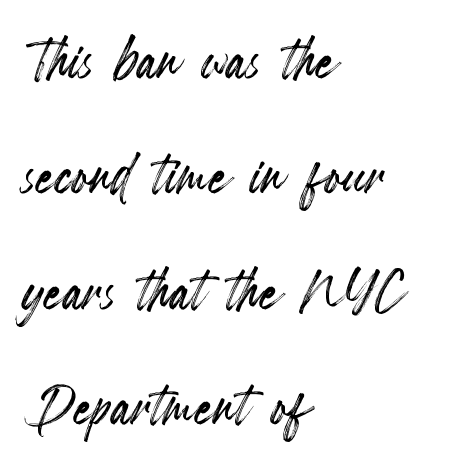
The rag falls on the right side of this text block. Spacing verdict: proportional, widths tailored to each character. Type without underlining. This sample uses plain, unmodified letter spacing. A normal amount of white space separates one row of letters from the next.
